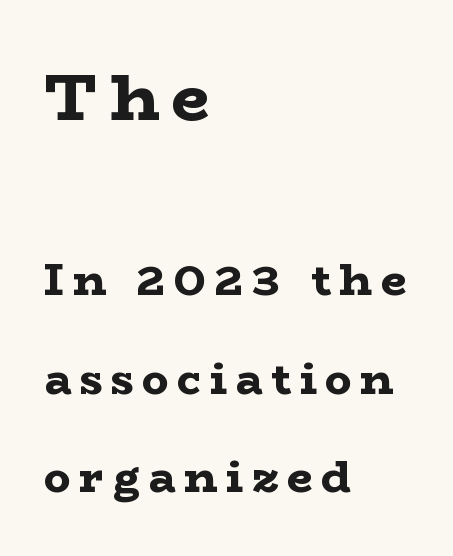
{"serif": "yes", "italic": "no", "bold": "yes", "weight": "bold", "width": "wide", "stroke_contrast": "low", "x_height": "medium", "monospaced": "no", "underline": "no", "align": "left", "line_spacing": "loose", "line_spacing_ratio": 2.19, "larger_block": "first", "size_ratio": 1.49, "glyph_px": 67}
